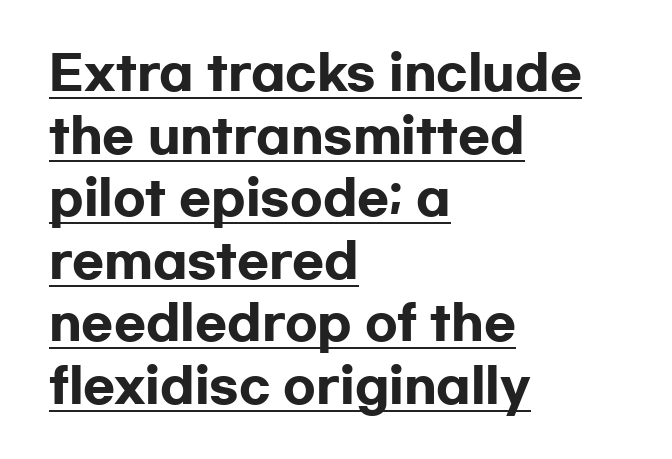
Ordinary non-slanted type is in use. Note: no serifs on the glyphs. The face used here appears with an underline applied. The leading is moderate, giving the passage an even texture.
